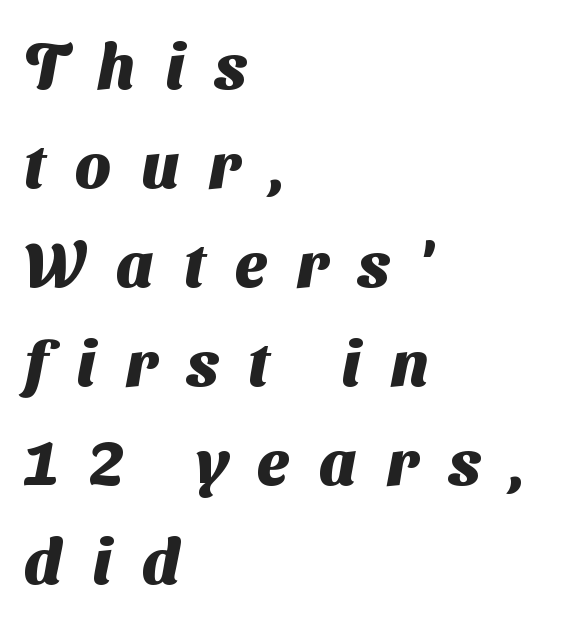
What kind of face is this? One without serifs — a sans. The gaps between neighbouring characters are conspicuously large. The lines sit at an ordinary, default distance from one another. Typeset ragged right — the left edge is the straight one. Weight check: bold — yes, fully.
